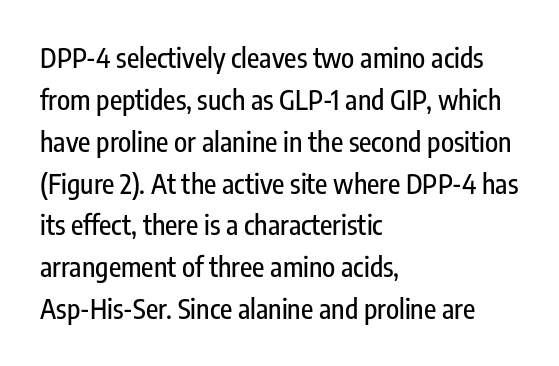
Q: Is the text italic (slanted)? A: No, it is upright.
Q: Is the text underlined? A: No.
Q: How is the paragraph aligned? A: Left-aligned.
Q: Is the spacing between letters normal or unusually wide? A: Normal.
Q: Is the spacing between lines tight, normal or loose? A: Normal.
